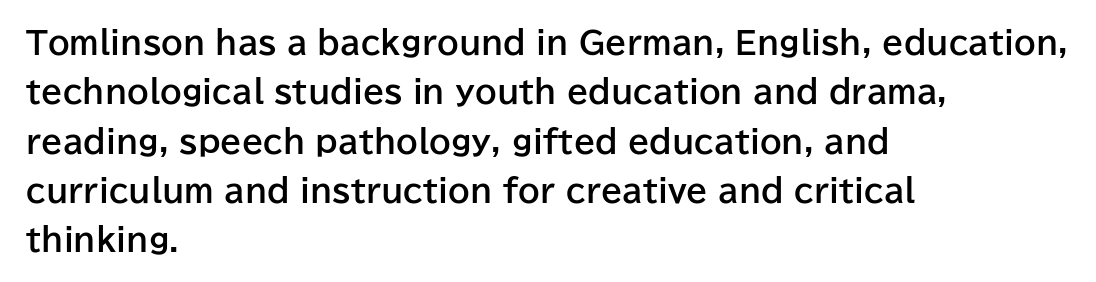
Emphasis by weight is at full strength: bold. The specimen reads as upright at a glance. Short note: letters normally spaced. The rendering uses natural spacing where letterforms have individual widths.
